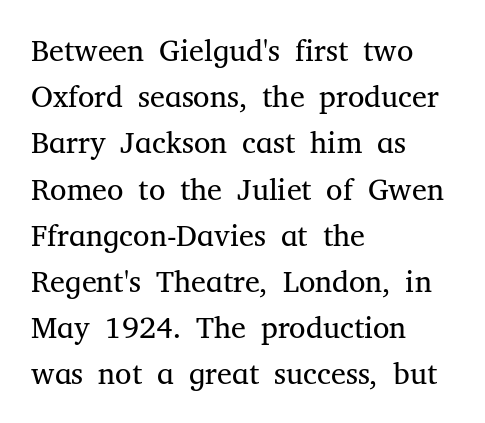
Q: Is the text bold? A: No.
Q: Is the text italic (slanted)? A: No, it is upright.
Q: Is the typeface a serif or a sans-serif typeface? A: Serif.
Q: Is the text underlined? A: No.
Q: How is the paragraph aligned? A: Left-aligned.
Q: Is the spacing between letters normal or unusually wide? A: Normal.
Q: Is the spacing between lines tight, normal or loose? A: Normal.
Q: Width (condensed, normal, or wide)? A: Normal.
Q: Stroke contrast? A: Medium.
Q: x-height? A: Medium.
Q: Monospaced? A: No.
